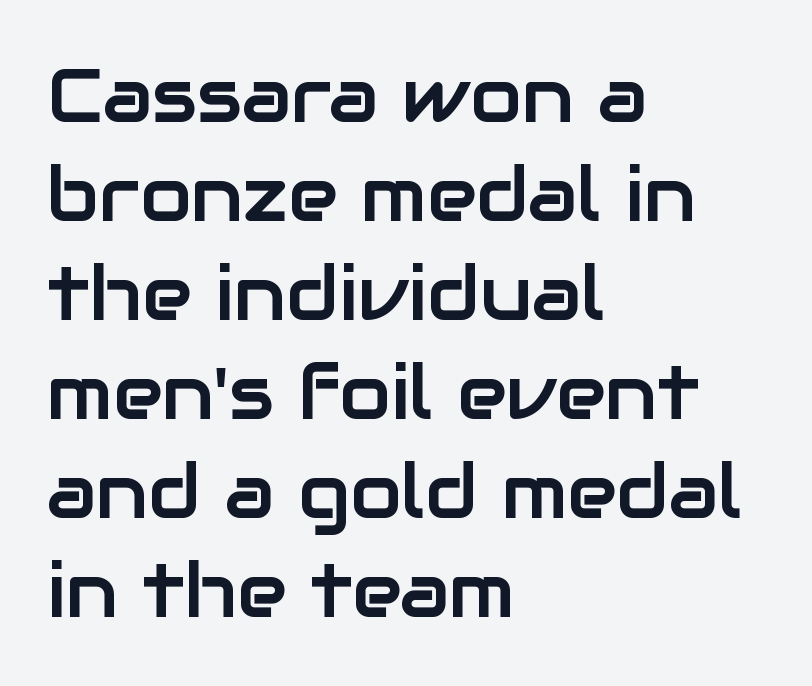
Q: Is the text italic (slanted)? A: No, it is upright.
Q: Is the typeface a serif or a sans-serif typeface? A: Sans-serif.
Q: Is the text underlined? A: No.
Q: How is the paragraph aligned? A: Left-aligned.
Q: Is the spacing between letters normal or unusually wide? A: Normal.
Q: Is the spacing between lines tight, normal or loose? A: Normal.
Q: Width (condensed, normal, or wide)? A: Normal.
Q: Stroke contrast? A: Low.
Q: x-height? A: Medium.
Q: Monospaced? A: No.
